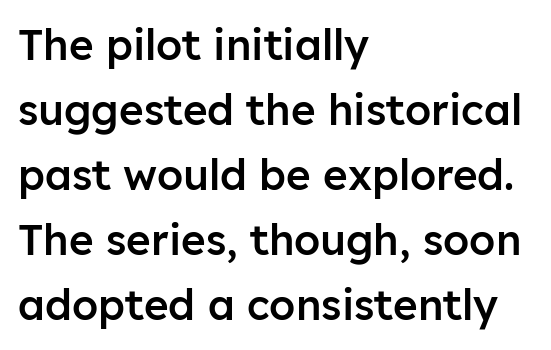
{"serif": "no", "italic": "no", "bold": "semi", "weight": "semibold", "width": "normal", "stroke_contrast": "low", "x_height": "medium", "monospaced": "no", "underline": "no", "align": "left", "line_spacing": "normal", "line_spacing_ratio": 1.55, "letter_spacing": "normal", "letter_spacing_em": 0.0, "glyph_px": 42}
